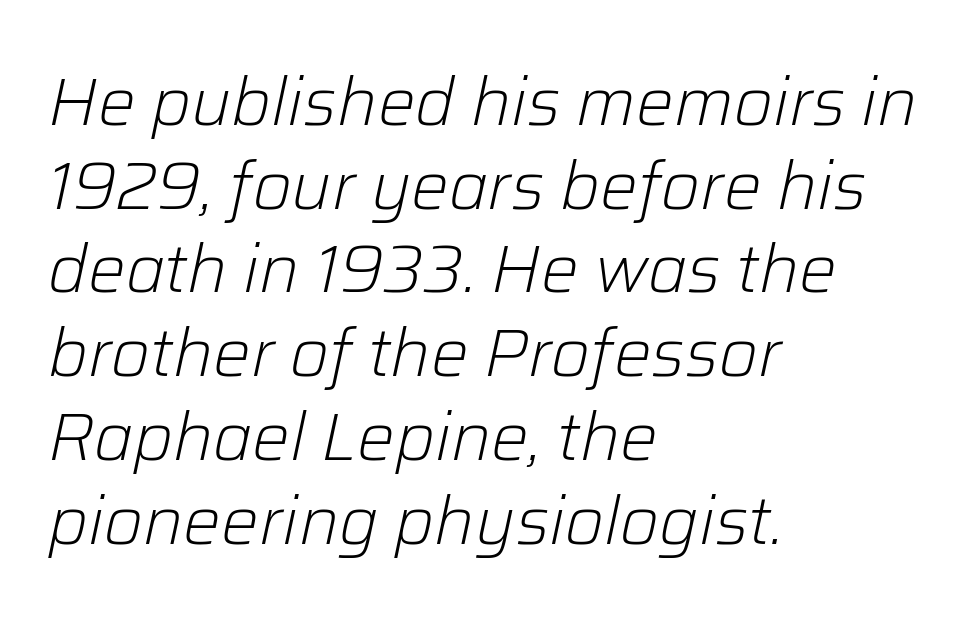
The specimen omits any rule beneath the text block's lines. Between one letter and the next there's only the usual sliver of space. The typography opts for an oblique posture over an upright one. Bold? No — there's no thickening of the strokes. Reading down the block, your eye returns to a fixed left position each line. Is this a fixed-width face? No — the glyphs have proportional, varying widths.
